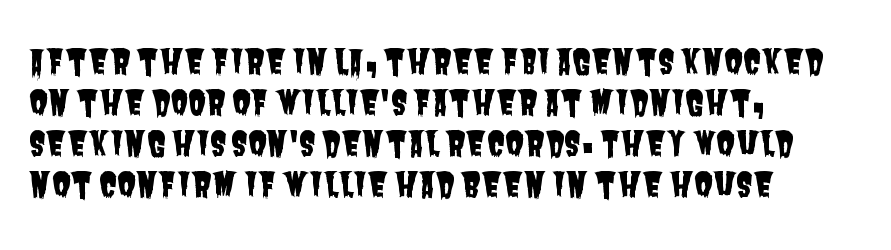
The image shows 34 px condensed sans-serif type; set left-aligned, line spacing 1.21x, normal letter spacing, not underlined; low stroke contrast and a large x-height.
